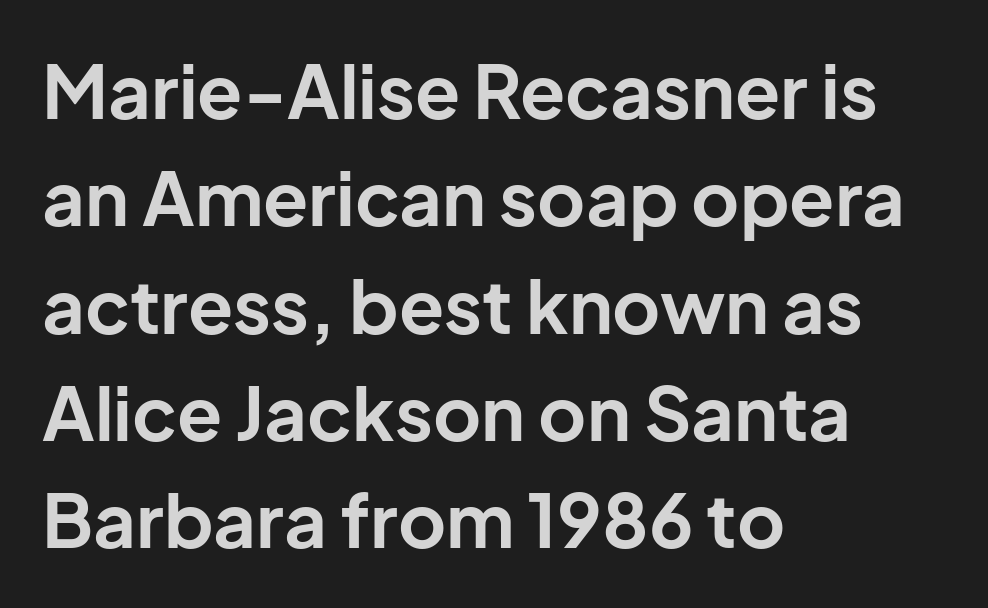
{"serif": "no", "italic": "no", "bold": "yes", "weight": "bold", "width": "normal", "stroke_contrast": "low", "x_height": "medium", "monospaced": "no", "underline": "no", "align": "left", "line_spacing": "normal", "line_spacing_ratio": 1.45, "letter_spacing": "normal", "letter_spacing_em": 0.0, "glyph_px": 74}
